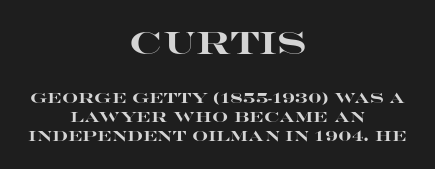
{"italic": "no", "bold": "yes", "weight": "heavy", "width": "wide", "stroke_contrast": "high", "x_height": "large", "monospaced": "no", "underline": "no", "align": "center", "line_spacing": "normal", "line_spacing_ratio": 1.36, "letter_spacing": "normal", "letter_spacing_em": 0.0, "larger_block": "first", "size_ratio": 2.14, "glyph_px": 30}
